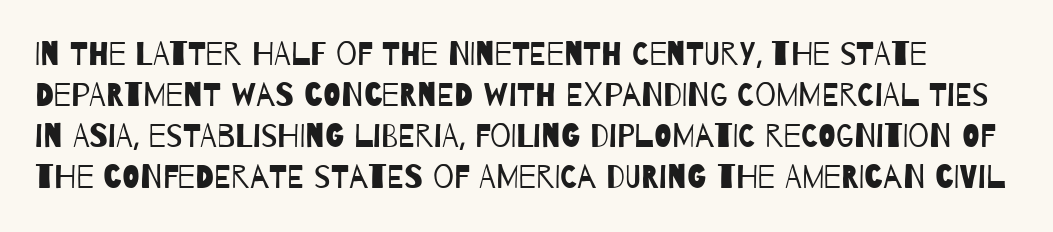
Lines of text with bare space underneath. The passage shown is typed in a proportional face where columns would drift. Each stroke keeps to a modest, everyday thickness or less. Is this a sans? Yes — the strokes have no serifs.
